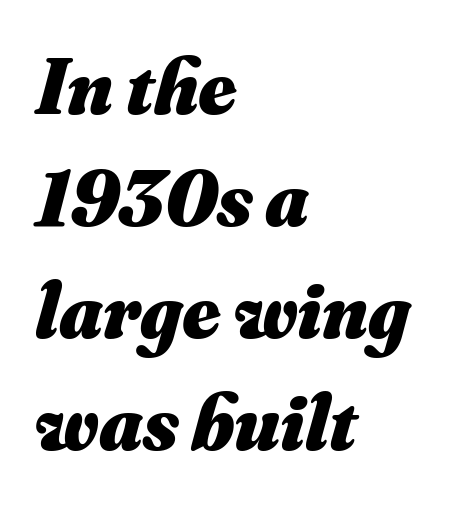
Caption: standard tracking, unaltered. All the whitespace from short lines collects on the right. Chunky letters — that's bold for sure. A normal amount of white space separates one row of letters from the next.
